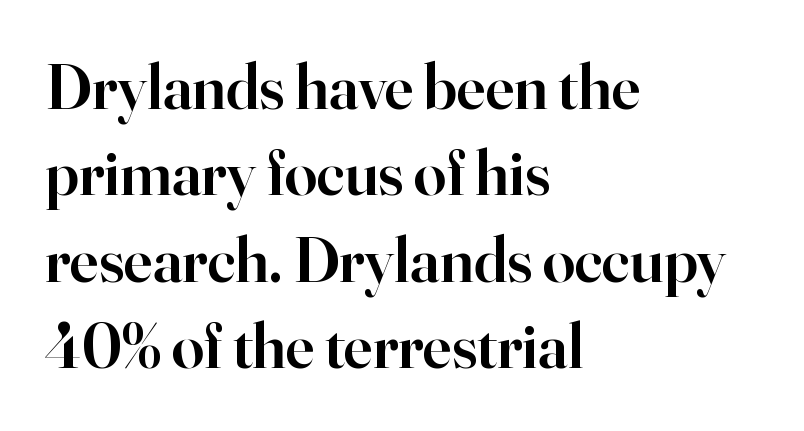
Q: Is the text bold? A: Semi-bold.
Q: Is the text italic (slanted)? A: No, it is upright.
Q: Is the typeface a serif or a sans-serif typeface? A: Serif.
Q: Is the text underlined? A: No.
Q: How is the paragraph aligned? A: Left-aligned.
Q: Is the spacing between letters normal or unusually wide? A: Normal.
Q: Is the spacing between lines tight, normal or loose? A: Normal.
Q: Width (condensed, normal, or wide)? A: Normal.
Q: Stroke contrast? A: High.
Q: x-height? A: Small.
Q: Monospaced? A: No.
